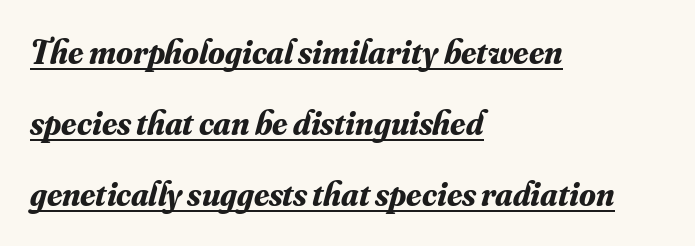
Q: Is the text bold? A: Yes.
Q: Is the text italic (slanted)? A: Yes, it leans right by about 16 degrees.
Q: Is the typeface a serif or a sans-serif typeface? A: Serif.
Q: Is the text underlined? A: Yes.
Q: How is the paragraph aligned? A: Left-aligned.
Q: Is the spacing between letters normal or unusually wide? A: Normal.
Q: Is the spacing between lines tight, normal or loose? A: Loose.
Q: Width (condensed, normal, or wide)? A: Normal.
Q: Stroke contrast? A: Medium.
Q: x-height? A: Small.
Q: Monospaced? A: No.
